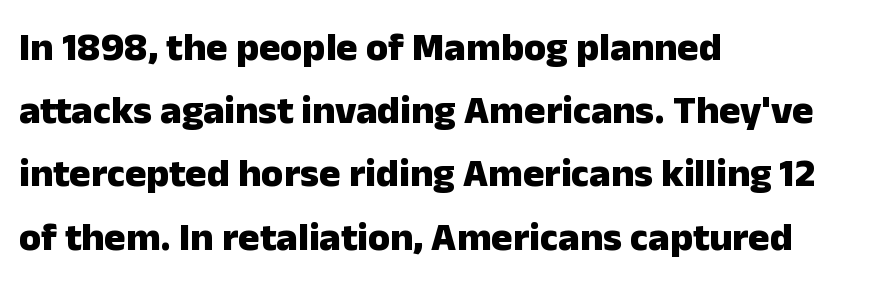
Clear beneath every line of the passage. A typesetter would call this proportional, since set widths differ per character. Are there feet on the stems? There aren't — it's a sans. Characters follow at the spacing the type designer built in.
